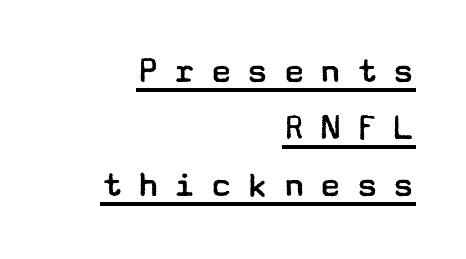
Q: Is the text bold? A: No.
Q: Is the text italic (slanted)? A: No, it is upright.
Q: Is the typeface a serif or a sans-serif typeface? A: Sans-serif.
Q: Is the text underlined? A: Yes.
Q: How is the paragraph aligned? A: Right-aligned.
Q: Is the spacing between letters normal or unusually wide? A: Unusually wide.
Q: Is the spacing between lines tight, normal or loose? A: Normal.
Q: Width (condensed, normal, or wide)? A: Wide.
Q: Stroke contrast? A: Low.
Q: x-height? A: Medium.
